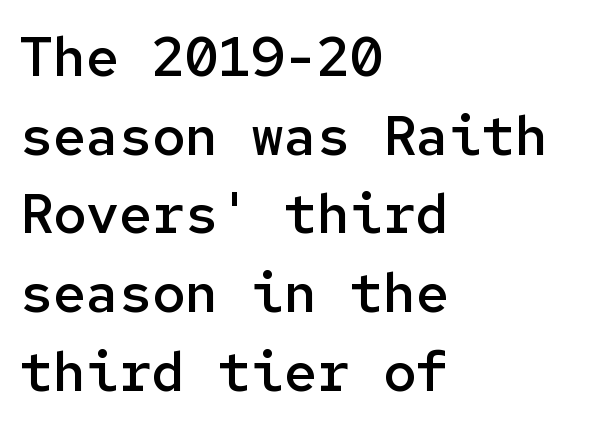
The strip under each line holds only bare page. Notice how the stems are strictly vertical — no italics here. Compared with an ordinary text face, these strokes are moderately heavier — a semibold. Is this a fixed-width face? Yes — each glyph sits in an identical cell.
